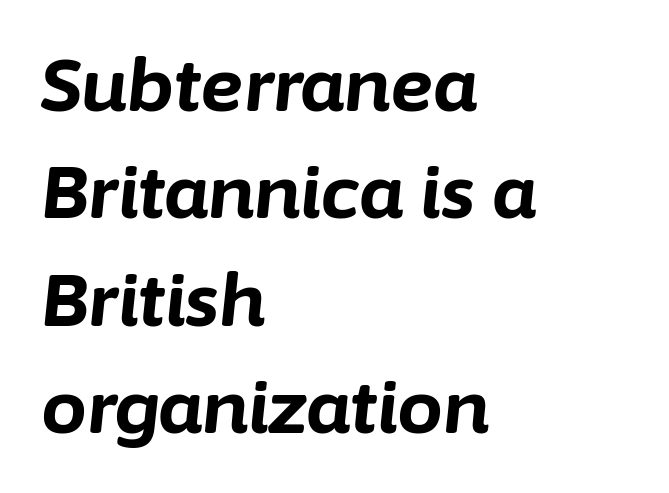
Students, note that the glyphs here touch the page at normal intervals. Bare-footed words on every line. The setting favours the left margin, as ordinary paragraphs usually do. Does the weight exceed regular? Yes, all the way to bold. The whole block is typeset with a tilt. This block has exactly the height ordinary leading produces.
